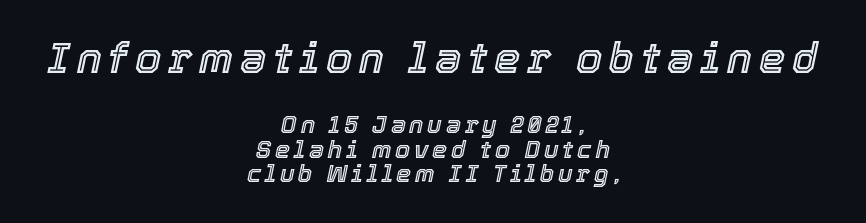
The image shows 42 px text type, italic (leaning right); set centered, tight line spacing (1.02x), not underlined; the first (top) block is 1.75x larger; a medium x-height.
